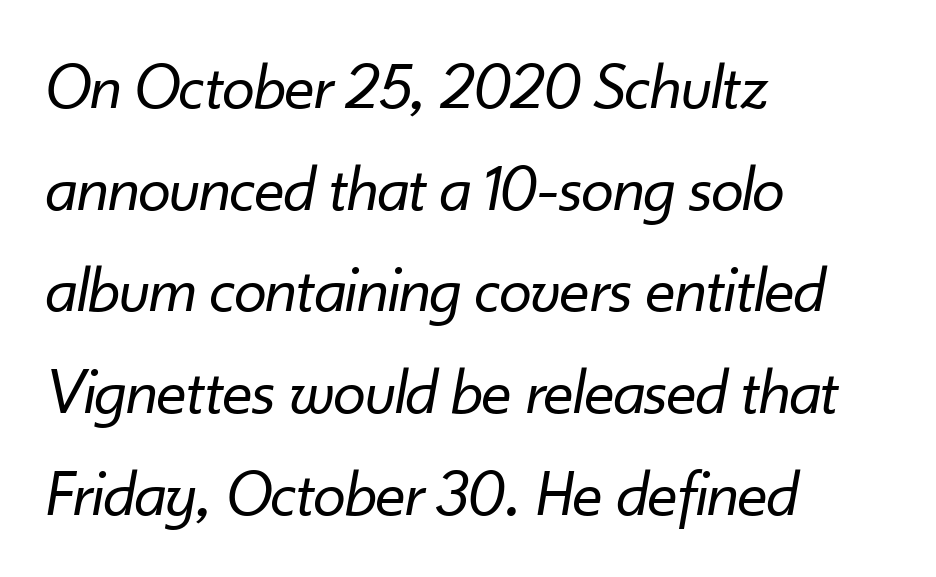
Q: Is the text bold? A: No.
Q: Is the text italic (slanted)? A: Yes, it leans right by about 10 degrees.
Q: Is the text underlined? A: No.
Q: How is the paragraph aligned? A: Left-aligned.
Q: Is the spacing between letters normal or unusually wide? A: Normal.
Q: Is the spacing between lines tight, normal or loose? A: Normal.
Q: Width (condensed, normal, or wide)? A: Normal.
Q: Stroke contrast? A: Low.
Q: x-height? A: Small.
Q: Monospaced? A: No.
